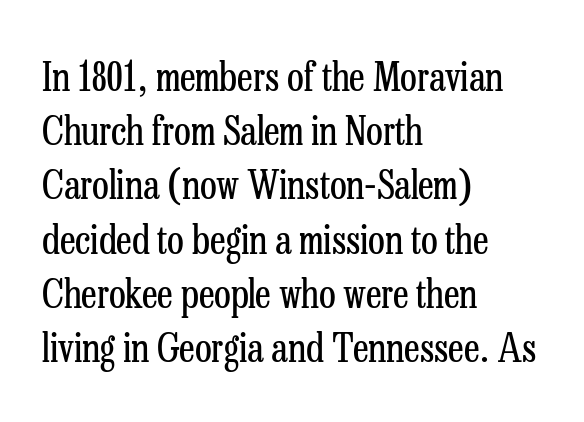
{"serif": "yes", "italic": "no", "bold": "no", "weight": "regular", "width": "condensed", "stroke_contrast": "low", "x_height": "medium", "monospaced": "no", "underline": "no", "align": "left", "line_spacing": "normal", "line_spacing_ratio": 1.39, "letter_spacing": "normal", "letter_spacing_em": 0.0, "glyph_px": 39}
